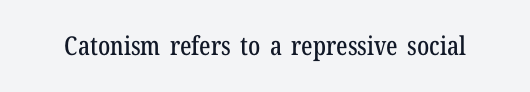
Q: Is the text italic (slanted)? A: No, it is upright.
Q: Is the text underlined? A: No.
Q: Is the spacing between letters normal or unusually wide? A: Normal.
